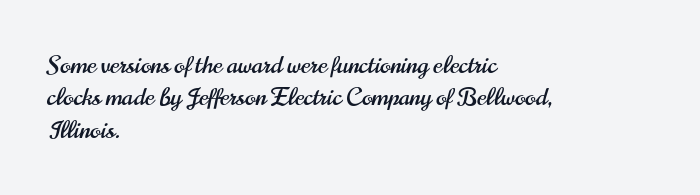
{"underline": "no", "align": "left", "line_spacing": "normal", "line_spacing_ratio": 1.3, "letter_spacing": "normal", "letter_spacing_em": 0.0, "glyph_px": 25}
